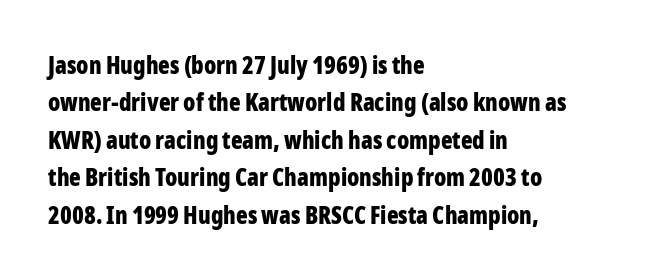
Underline: absent. Strokes here are thick enough to call this a true bold. This block has exactly the height ordinary leading produces. Standard letterfit; no display-style spreading of the glyphs. The lines are quadded left.
